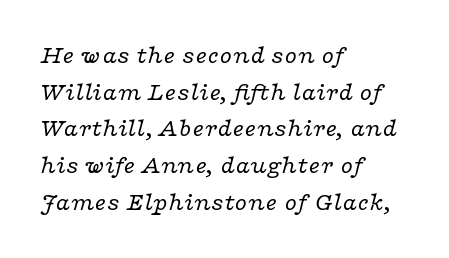
The rag falls on the right side of this text block. These lines were composed using italics. Stems and bowls with no extra thickness — not bold. Students, observe: this is what conventionally led text looks like. Characters follow at the spacing the type designer built in. Underlining? Definitely not there.
